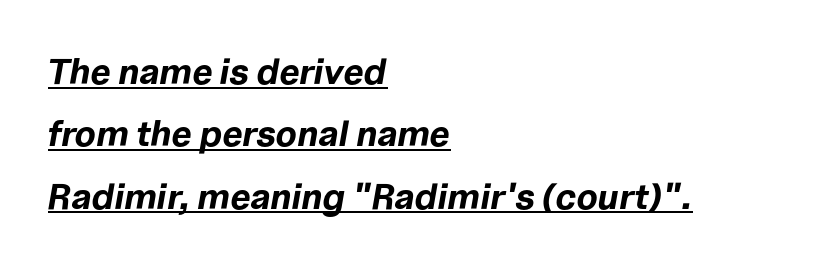
{"italic": "yes", "lean": "right", "slant_degrees": 10, "bold": "yes", "weight": "bold", "width": "normal", "stroke_contrast": "low", "x_height": "medium", "monospaced": "no", "underline": "yes", "align": "left", "line_spacing_ratio": 1.73, "letter_spacing": "normal", "letter_spacing_em": 0.0, "glyph_px": 36}
